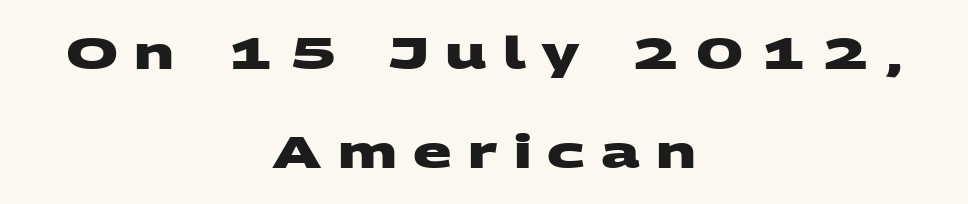
The image shows 45 px heavy, wide sans-serif type; set centered, loose line spacing (2.19x), unusually wide letter spacing (+0.36 em), not underlined; medium stroke contrast and a large x-height.
